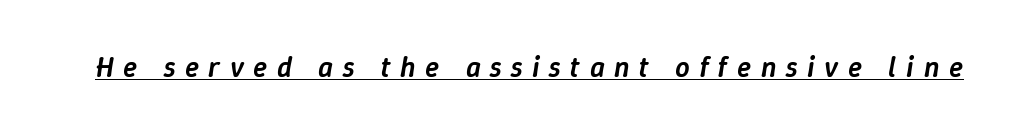
{"italic": "yes", "lean": "right", "slant_degrees": 9, "bold": "semi", "weight": "semibold", "width": "normal", "stroke_contrast": "low", "x_height": "medium", "monospaced": "no", "underline": "yes", "letter_spacing": "wide", "letter_spacing_em": 0.33, "glyph_px": 29}
